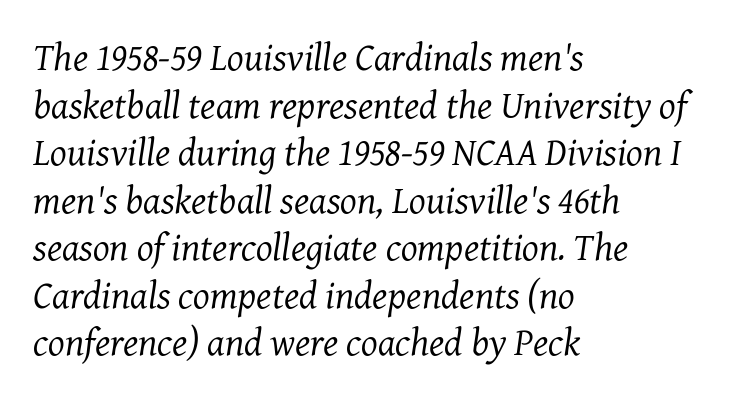
Is this a heavy cut? Hardly; it is regular or lighter. Inter-character spacing is left at the font's built-in metrics. The setting favours the left margin, as ordinary paragraphs usually do. This sample has the flowing, uneven cadence of proportional lettering.
